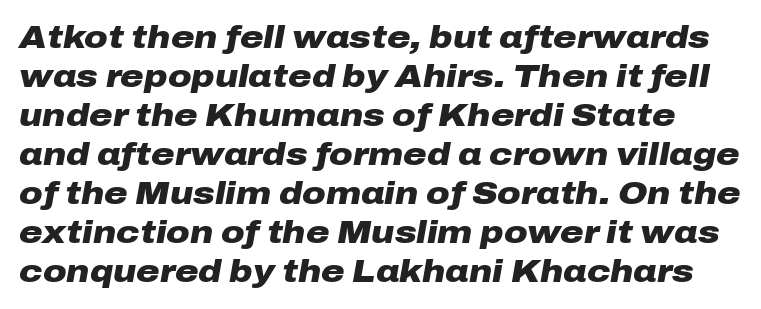
Q: Is the text bold? A: Yes.
Q: Is the text italic (slanted)? A: Yes, it leans right by about 10 degrees.
Q: Is the text underlined? A: No.
Q: Is the spacing between letters normal or unusually wide? A: Normal.
Q: Width (condensed, normal, or wide)? A: Wide.
Q: Stroke contrast? A: Low.
Q: x-height? A: Medium.
Q: Monospaced? A: No.
